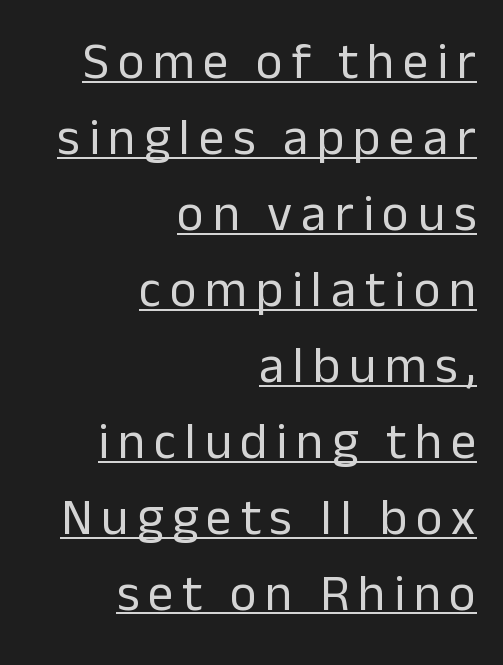
{"serif": "no", "italic": "no", "bold": "no", "weight": "regular", "width": "normal", "stroke_contrast": "low", "x_height": "medium", "monospaced": "no", "underline": "yes", "align": "right", "line_spacing": "normal", "line_spacing_ratio": 1.49, "glyph_px": 51}
